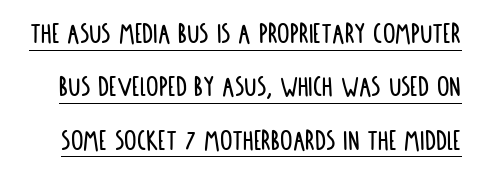
The image shows 31 px condensed sans-serif type, upright; set line spacing 1.72x, normal letter spacing, underlined; low stroke contrast and a large x-height.
